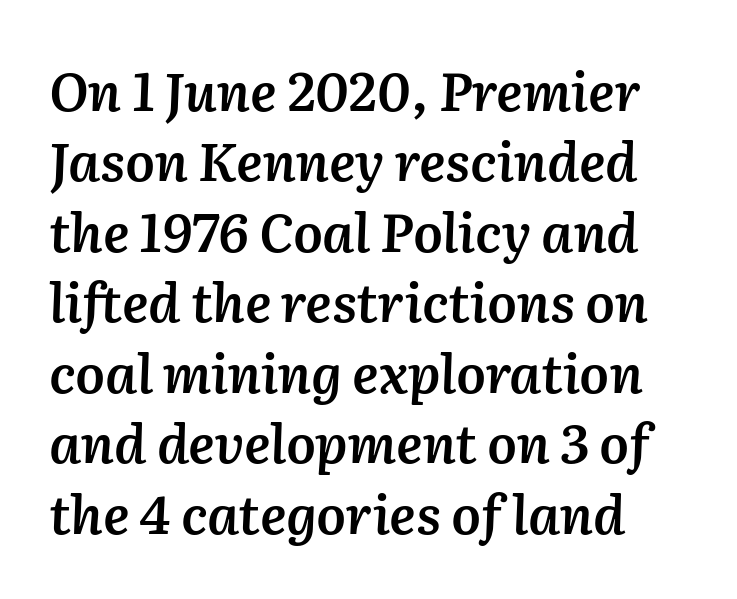
Clear beneath every line of the passage. Is there much room between lines? A standard amount, neither cramped nor airy. In terms of weight, the rendering is demibold, just under bold. The type is set solid horizontally, with unmodified tracking. The rendering uses natural spacing where letterforms have individual widths.
